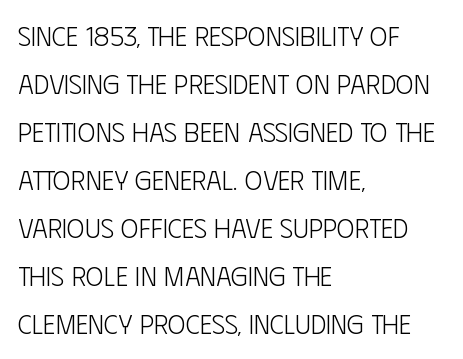
{"italic": "no", "bold": "no", "underline": "no", "align": "left", "line_spacing_ratio": 1.78, "letter_spacing": "normal", "letter_spacing_em": 0.0, "glyph_px": 27}
